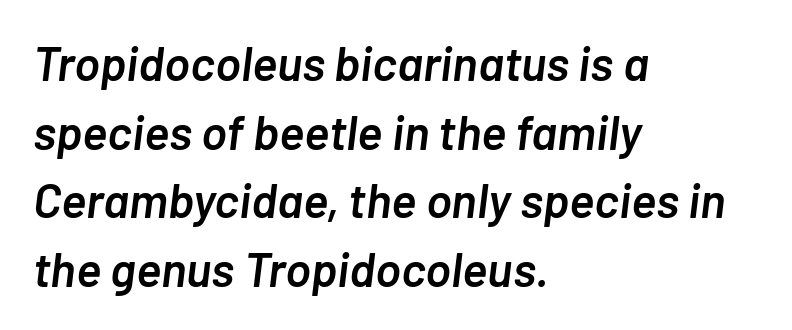
Words float on clear page, feet unadorned. Does the weight exceed regular? Yes, but only to semibold. This sample keeps an unexceptional amount of space between lines. The glyphs look as if they've been sheared to an angle. These lines are rendered in a variable-pitch font.
